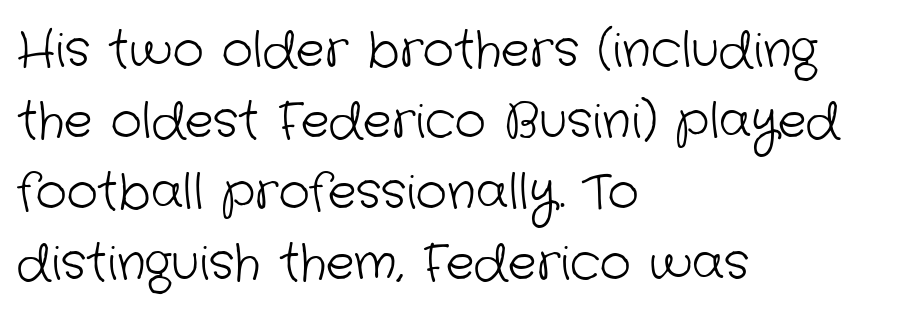
{"serif": "no", "bold": "no", "weight": "light", "width": "normal", "stroke_contrast": "low", "x_height": "medium", "monospaced": "no", "underline": "no", "align": "left", "line_spacing": "normal", "line_spacing_ratio": 1.48, "letter_spacing": "normal", "letter_spacing_em": 0.0, "glyph_px": 48}
